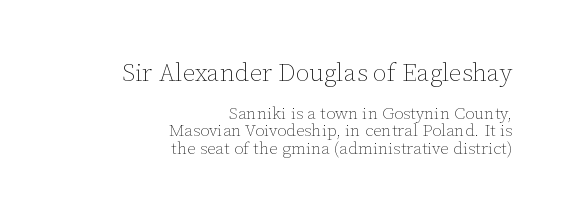
The image shows 25 px text type, upright; set right-aligned, tight line spacing (1.03x), normal letter spacing, not underlined; the first (top) block is 1.47x larger.
